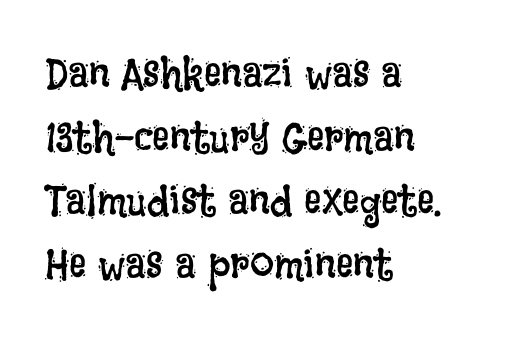
{"italic": "no", "bold": "no", "weight": "regular", "width": "condensed", "stroke_contrast": "low", "x_height": "large", "monospaced": "no", "underline": "no", "align": "left", "line_spacing": "normal", "line_spacing_ratio": 1.48, "letter_spacing": "normal", "letter_spacing_em": 0.0, "glyph_px": 43}
